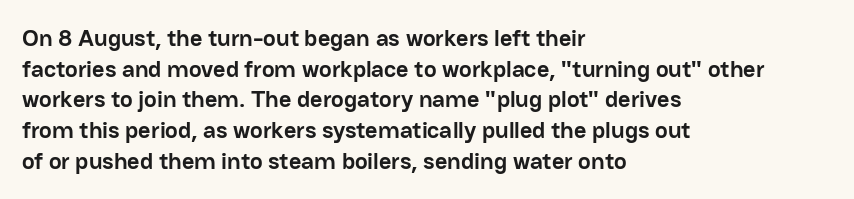
{"italic": "no", "bold": "yes", "underline": "no", "align": "left", "line_spacing": "normal", "line_spacing_ratio": 1.28, "letter_spacing": "normal", "letter_spacing_em": 0.0, "glyph_px": 24}
